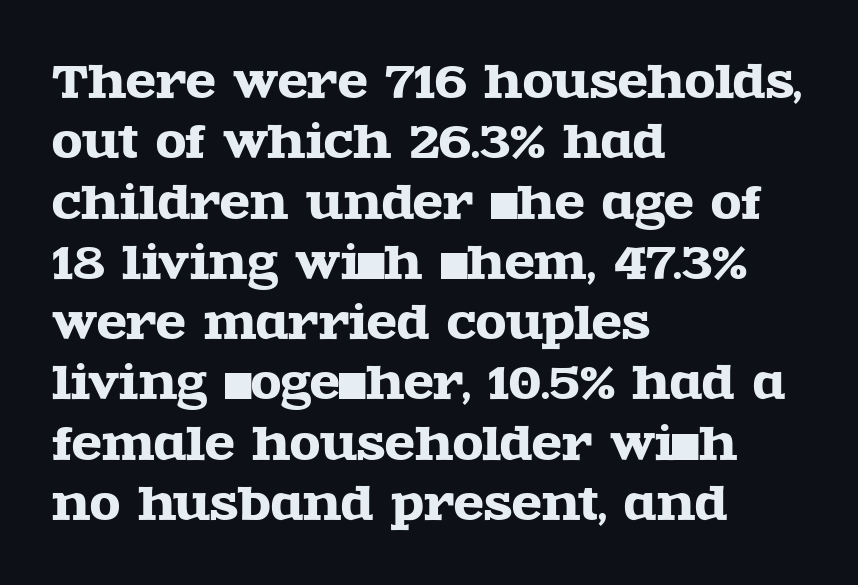
{"serif": "yes", "italic": "no", "width": "wide", "x_height": "large", "monospaced": "no", "underline": "no", "align": "left", "line_spacing": "normal", "line_spacing_ratio": 1.37, "letter_spacing": "normal", "letter_spacing_em": 0.0, "glyph_px": 44}
